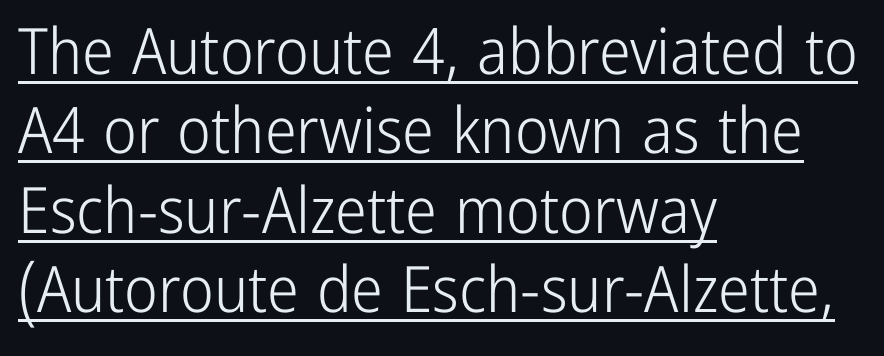
The passage shown has conventional tracking throughout. If you drew a ruler down the left edge, every line would touch it. Weight class: somewhere from thin through regular. This is roman type, the default non-slanted kind. Underlining? Definitely there. Letterform terminals end flat and unadorned throughout the passage.
